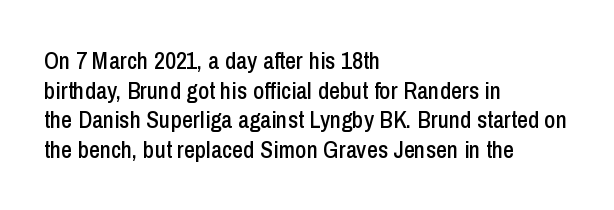
Q: Is the text italic (slanted)? A: No, it is upright.
Q: Is the text underlined? A: No.
Q: How is the paragraph aligned? A: Left-aligned.
Q: Is the spacing between letters normal or unusually wide? A: Normal.
